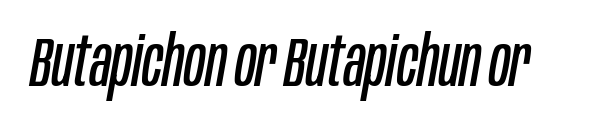
The image shows 69 px regular-weight, condensed type, italic (leaning right); set normal letter spacing, not underlined; low stroke contrast and a large x-height.
